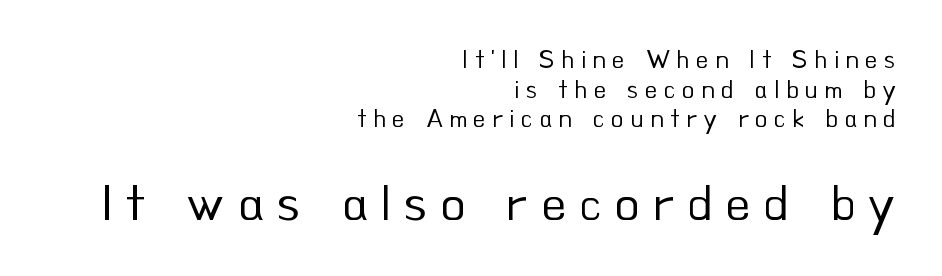
The words here are not underlined. Classification — sans serif. Nothing heavy about these letters — not bold at all. Ascenders rise straight up at ninety degrees. Tracking here is generous; glyphs stand well apart from one another. Regarding leading, the lines here are crowded together.
